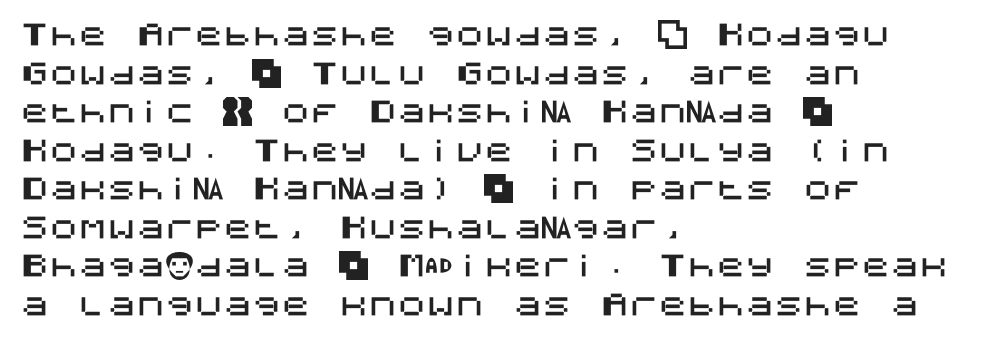
Q: Is the text italic (slanted)? A: No, it is upright.
Q: Is the typeface a serif or a sans-serif typeface? A: Sans-serif.
Q: Is the text underlined? A: No.
Q: How is the paragraph aligned? A: Left-aligned.
Q: Is the spacing between letters normal or unusually wide? A: Normal.
Q: Is the spacing between lines tight, normal or loose? A: Normal.
Q: Width (condensed, normal, or wide)? A: Normal.
Q: Stroke contrast? A: Medium.
Q: x-height? A: Large.
